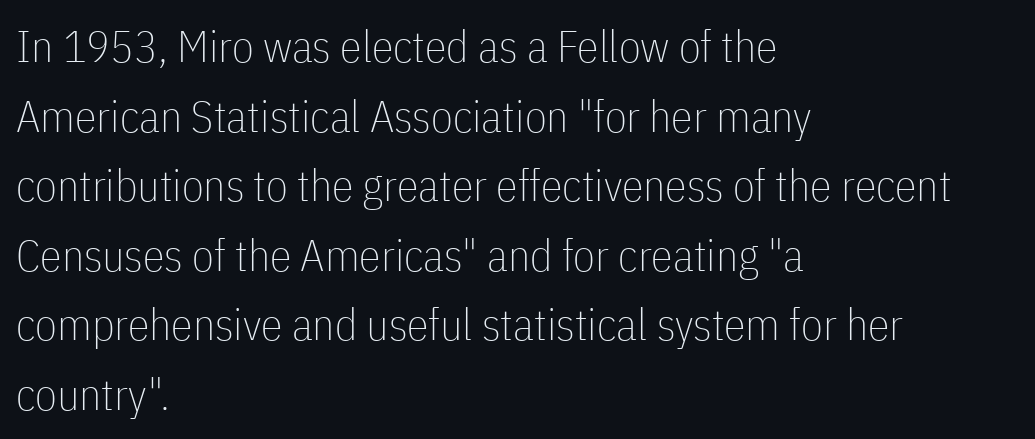
{"serif": "no", "italic": "no", "bold": "no", "weight": "thin", "width": "condensed", "stroke_contrast": "low", "x_height": "medium", "monospaced": "no", "underline": "no", "align": "left", "line_spacing": "normal", "line_spacing_ratio": 1.58, "letter_spacing": "normal", "letter_spacing_em": 0.0, "glyph_px": 44}
